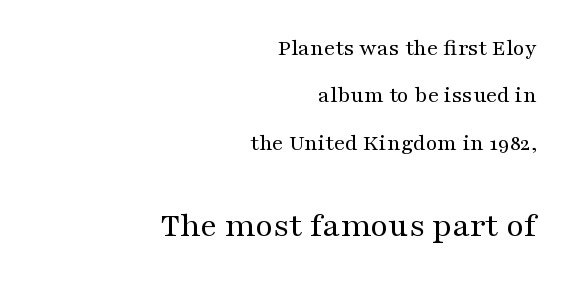
Q: Is the text bold? A: No.
Q: Is the text italic (slanted)? A: No, it is upright.
Q: Is the typeface a serif or a sans-serif typeface? A: Serif.
Q: Is the text underlined? A: No.
Q: How is the paragraph aligned? A: Right-aligned.
Q: Is the spacing between letters normal or unusually wide? A: Normal.
Q: Is the spacing between lines tight, normal or loose? A: Loose.
Q: Which block of text is set in a larger size, the first (top) or the second (bottom)? A: The second (bottom) one.
Q: Width (condensed, normal, or wide)? A: Wide.
Q: Stroke contrast? A: Medium.
Q: x-height? A: Medium.
Q: Monospaced? A: No.
